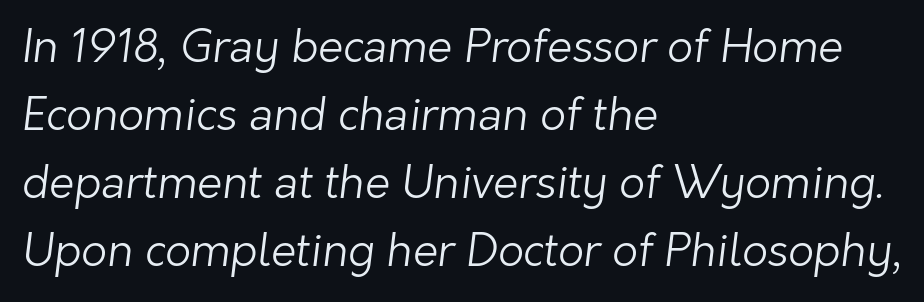
{"serif": "no", "bold": "no", "weight": "light", "width": "normal", "stroke_contrast": "low", "x_height": "medium", "monospaced": "no", "underline": "no", "align": "left", "line_spacing": "normal", "line_spacing_ratio": 1.51, "letter_spacing": "normal", "letter_spacing_em": 0.0, "glyph_px": 45}
